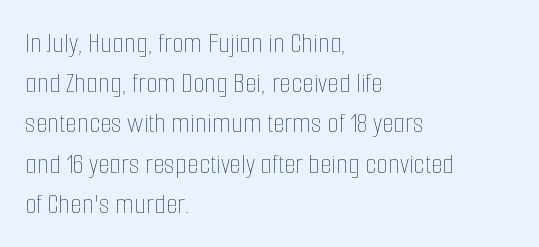
{"italic": "no", "bold": "no", "weight": "thin", "width": "condensed", "stroke_contrast": "low", "x_height": "medium", "monospaced": "no", "underline": "no", "align": "left", "line_spacing": "normal", "line_spacing_ratio": 1.34, "letter_spacing": "normal", "letter_spacing_em": 0.0, "glyph_px": 30}
